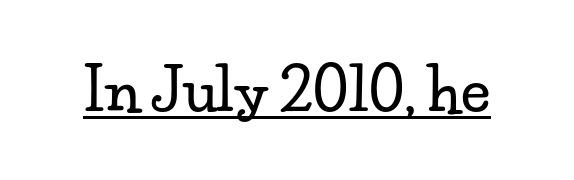
Q: Is the text italic (slanted)? A: No, it is upright.
Q: Is the typeface a serif or a sans-serif typeface? A: Serif.
Q: Is the text underlined? A: Yes.
Q: Is the spacing between letters normal or unusually wide? A: Normal.
Q: Width (condensed, normal, or wide)? A: Wide.
Q: Stroke contrast? A: Low.
Q: x-height? A: Small.
Q: Monospaced? A: No.
